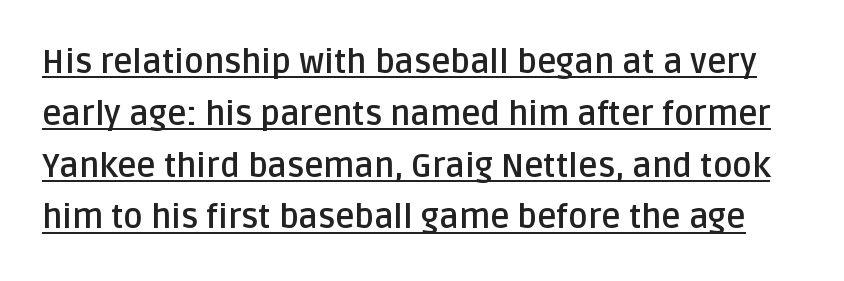
Q: Is the text bold? A: Yes.
Q: Is the text italic (slanted)? A: No, it is upright.
Q: Is the typeface a serif or a sans-serif typeface? A: Sans-serif.
Q: Is the text underlined? A: Yes.
Q: Is the spacing between letters normal or unusually wide? A: Normal.
Q: Is the spacing between lines tight, normal or loose? A: Normal.
Q: Width (condensed, normal, or wide)? A: Normal.
Q: Stroke contrast? A: Low.
Q: x-height? A: Large.
Q: Monospaced? A: No.
